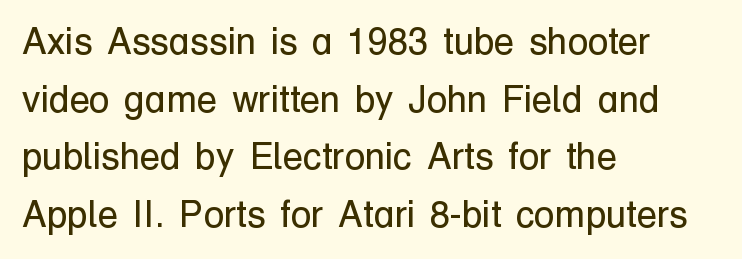
{"serif": "no", "italic": "no", "bold": "no", "weight": "regular", "width": "normal", "stroke_contrast": "low", "x_height": "medium", "monospaced": "no", "underline": "no", "align": "left", "line_spacing": "normal", "line_spacing_ratio": 1.56, "letter_spacing": "normal", "letter_spacing_em": 0.0, "glyph_px": 37}
